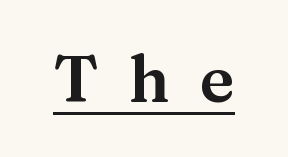
In terms of posture, this sample is upright. Notice how a bar underscores the lettering throughout. You could only call the tracking loose — the letters float apart. Each letter keeps its own natural width here, so spacing adapts to shape. The rendering shows small feet on the letterforms — a serif design.
